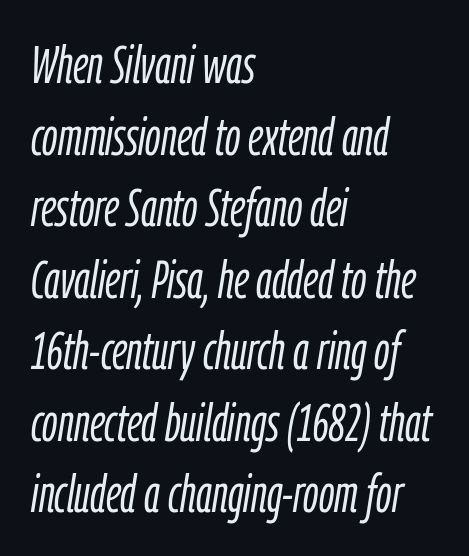
Q: Is the text bold? A: No.
Q: Is the text italic (slanted)? A: Yes, it leans right by about 9 degrees.
Q: Is the text underlined? A: No.
Q: How is the paragraph aligned? A: Left-aligned.
Q: Is the spacing between letters normal or unusually wide? A: Normal.
Q: Is the spacing between lines tight, normal or loose? A: Normal.
Q: Width (condensed, normal, or wide)? A: Condensed.
Q: Stroke contrast? A: Low.
Q: x-height? A: Medium.
Q: Monospaced? A: No.
